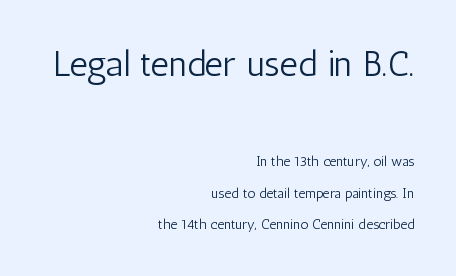
{"serif": "no", "italic": "no", "bold": "no", "weight": "light", "width": "condensed", "stroke_contrast": "low", "x_height": "medium", "monospaced": "no", "underline": "no", "align": "right", "line_spacing": "loose", "line_spacing_ratio": 2.26, "letter_spacing": "normal", "letter_spacing_em": 0.0, "larger_block": "first", "size_ratio": 2.57, "glyph_px": 36}
